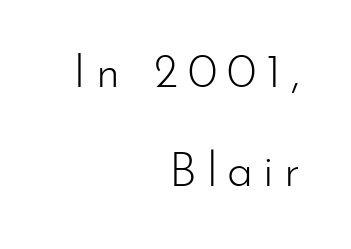
The image shows 47 px light sans-serif type, upright; set right-aligned, loose line spacing (2.1x), unusually wide letter spacing (+0.21 em), not underlined; low stroke contrast and a small x-height.
